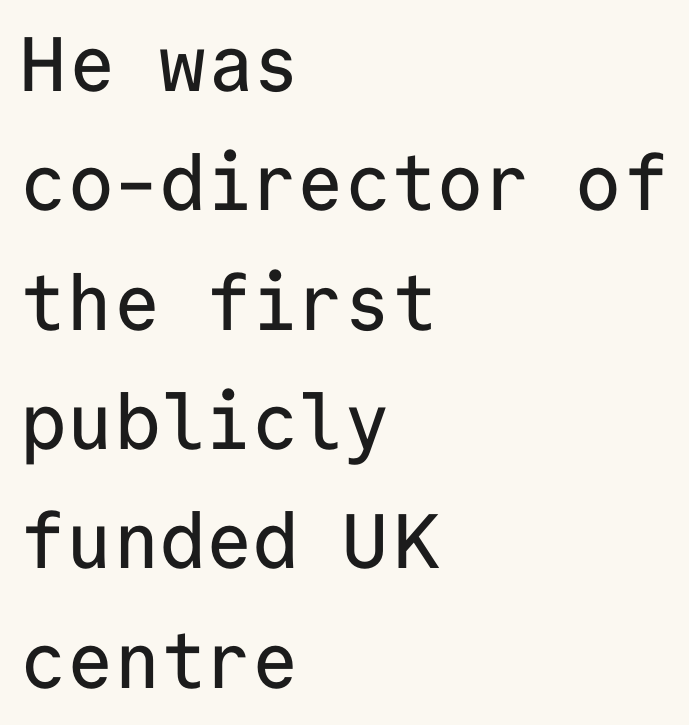
{"serif": "no", "italic": "no", "width": "normal", "stroke_contrast": "low", "x_height": "medium", "monospaced": "yes", "underline": "no", "align": "left", "line_spacing": "normal", "line_spacing_ratio": 1.55, "letter_spacing": "normal", "letter_spacing_em": 0.0, "glyph_px": 77}
